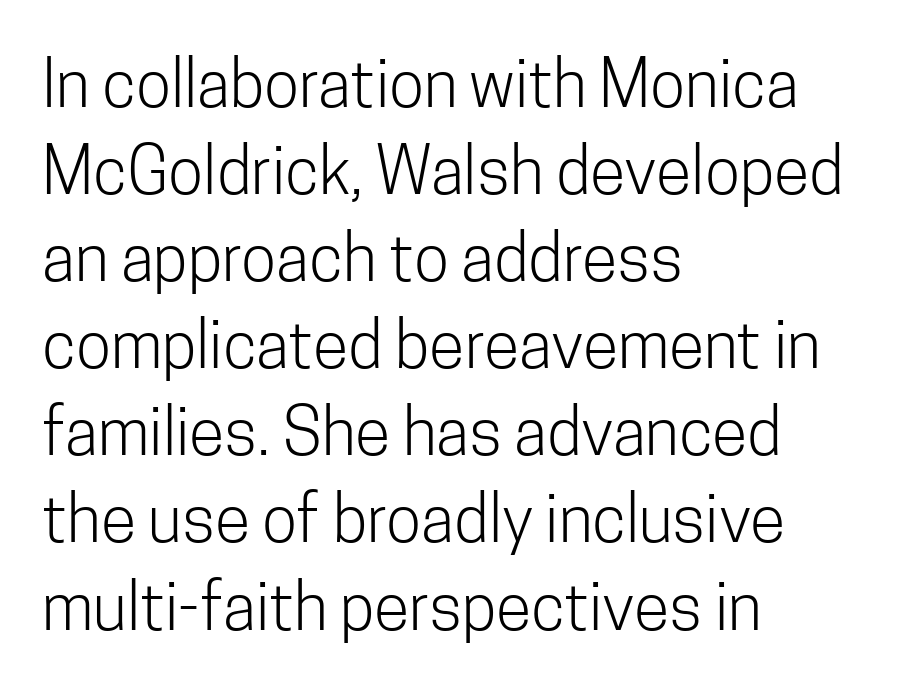
{"serif": "no", "italic": "no", "bold": "no", "weight": "light", "width": "condensed", "stroke_contrast": "low", "x_height": "medium", "monospaced": "no", "underline": "no", "align": "left", "line_spacing": "normal", "line_spacing_ratio": 1.34, "letter_spacing": "normal", "letter_spacing_em": 0.0, "glyph_px": 65}
